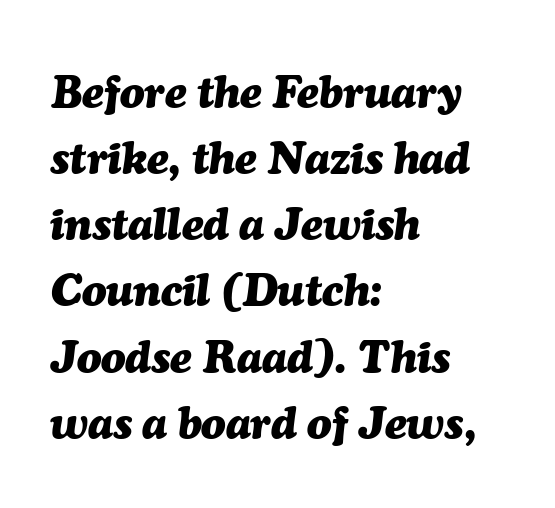
Q: Is the text bold? A: Yes.
Q: Is the text italic (slanted)? A: Yes, it leans right by about 7 degrees.
Q: Is the text underlined? A: No.
Q: How is the paragraph aligned? A: Left-aligned.
Q: Is the spacing between letters normal or unusually wide? A: Normal.
Q: Is the spacing between lines tight, normal or loose? A: Normal.
Q: Width (condensed, normal, or wide)? A: Normal.
Q: Stroke contrast? A: Medium.
Q: x-height? A: Medium.
Q: Monospaced? A: No.
